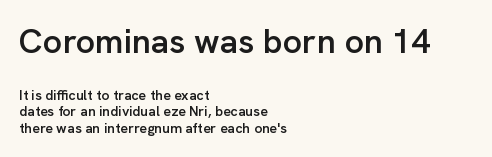
Q: Is the text bold? A: Semi-bold.
Q: Is the text italic (slanted)? A: No, it is upright.
Q: Is the typeface a serif or a sans-serif typeface? A: Sans-serif.
Q: Is the text underlined? A: No.
Q: How is the paragraph aligned? A: Left-aligned.
Q: Is the spacing between letters normal or unusually wide? A: Normal.
Q: Which block of text is set in a larger size, the first (top) or the second (bottom)? A: The first (top) one.
Q: Width (condensed, normal, or wide)? A: Normal.
Q: Stroke contrast? A: Low.
Q: x-height? A: Medium.
Q: Monospaced? A: No.
